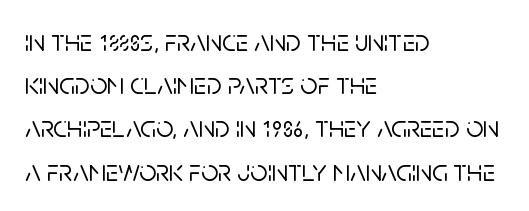
The image shows 30 px sans-serif type, upright; set left-aligned, normal line spacing (1.44x), normal letter spacing, not underlined; low stroke contrast and a large x-height.
